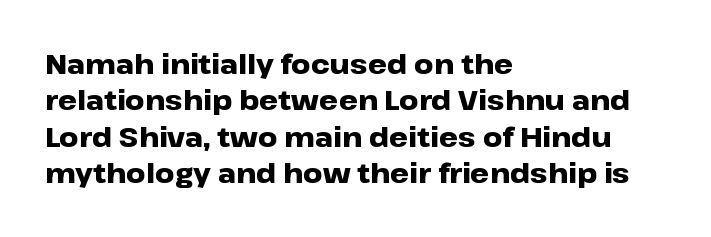
{"italic": "no", "bold": "yes", "underline": "no", "align": "left", "line_spacing": "normal", "line_spacing_ratio": 1.35, "letter_spacing": "normal", "letter_spacing_em": 0.0, "glyph_px": 27}
